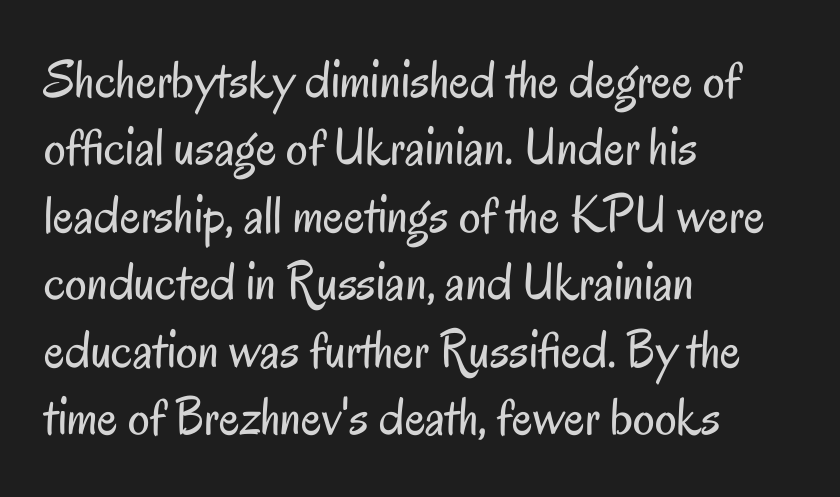
{"serif": "no", "italic": "no", "bold": "no", "weight": "regular", "width": "condensed", "stroke_contrast": "low", "x_height": "small", "monospaced": "no", "underline": "no", "align": "left", "line_spacing": "normal", "line_spacing_ratio": 1.25, "letter_spacing": "normal", "letter_spacing_em": 0.0, "glyph_px": 54}
